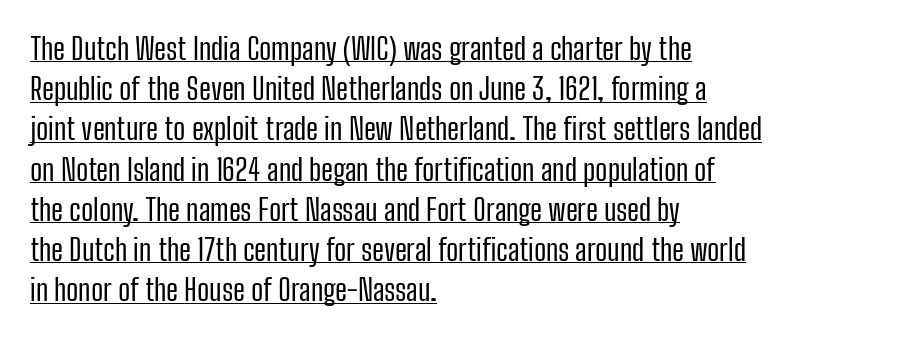
Q: Is the text bold? A: No.
Q: Is the text italic (slanted)? A: No, it is upright.
Q: Is the typeface a serif or a sans-serif typeface? A: Sans-serif.
Q: Is the text underlined? A: Yes.
Q: How is the paragraph aligned? A: Left-aligned.
Q: Is the spacing between letters normal or unusually wide? A: Normal.
Q: Is the spacing between lines tight, normal or loose? A: Normal.
Q: Width (condensed, normal, or wide)? A: Condensed.
Q: Stroke contrast? A: Low.
Q: x-height? A: Medium.
Q: Monospaced? A: No.
